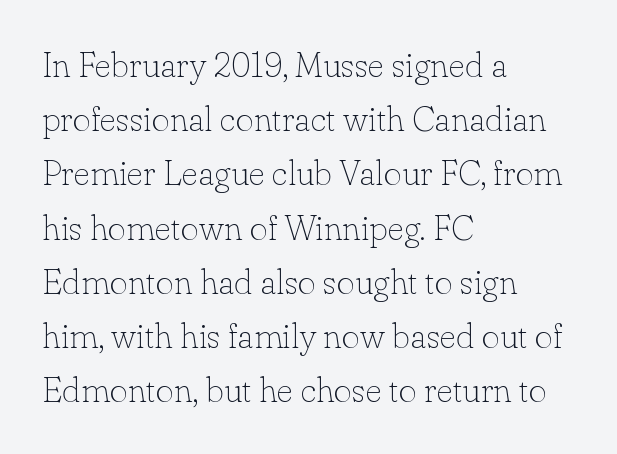
Q: Is the text bold? A: No.
Q: Is the text italic (slanted)? A: No, it is upright.
Q: Is the typeface a serif or a sans-serif typeface? A: Serif.
Q: Is the text underlined? A: No.
Q: How is the paragraph aligned? A: Left-aligned.
Q: Is the spacing between letters normal or unusually wide? A: Normal.
Q: Is the spacing between lines tight, normal or loose? A: Normal.
Q: Width (condensed, normal, or wide)? A: Normal.
Q: Stroke contrast? A: Low.
Q: x-height? A: Small.
Q: Monospaced? A: No.
